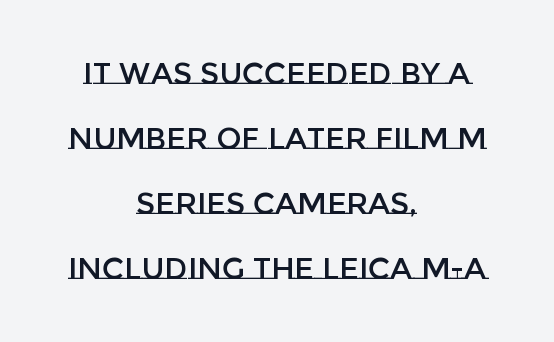
The image shows 30 px text type, upright; set centered, loose line spacing (2.17x), normal letter spacing, not underlined; low stroke contrast and a large x-height.
